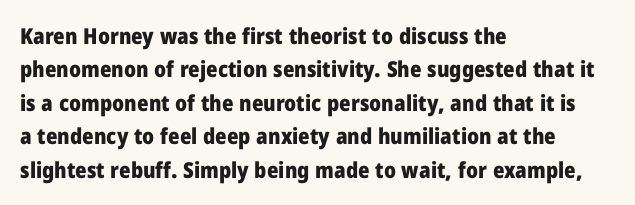
{"italic": "no", "bold": "yes", "underline": "no", "align": "left", "line_spacing": "normal", "line_spacing_ratio": 1.52, "letter_spacing": "normal", "letter_spacing_em": 0.0, "glyph_px": 22}
